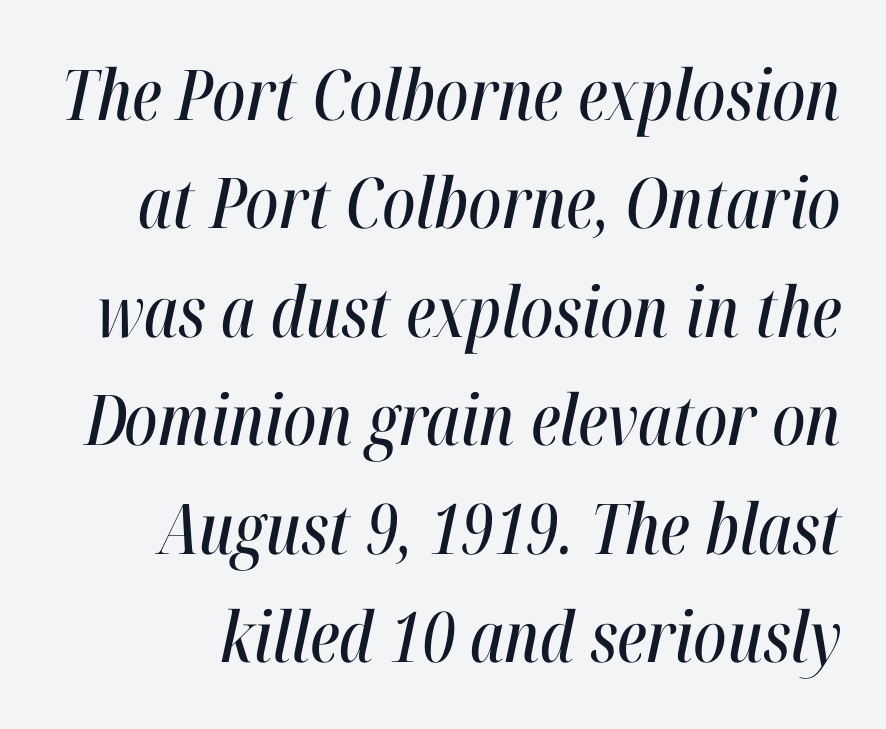
You could not count columns in this text — the font is proportionally spaced. The specimen reads as italic at a glance. Short note: letters normally spaced. Decoration check: the copy has no underline. Horizontal bands of white between lines are of average thickness.
